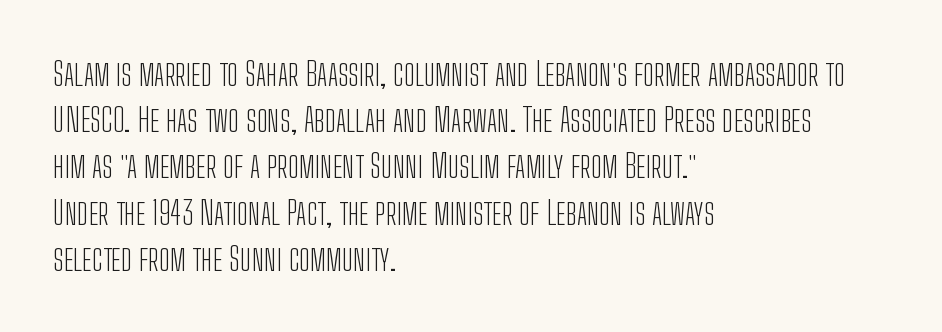
What kind of face is this? One without serifs — a sans. This reads as an unemphasized weight, regular at the heaviest. Each letter keeps its own natural width here, so spacing adapts to shape. A clean baseline with only descenders dipping below it.
